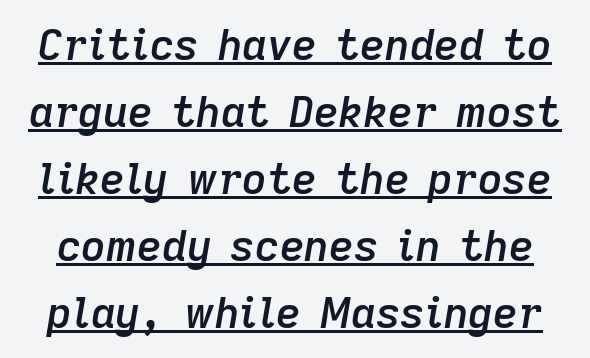
The image shows 43 px semibold type, italic (leaning right); set normal line spacing (1.56x), normal letter spacing, underlined; low stroke contrast and a medium x-height.
